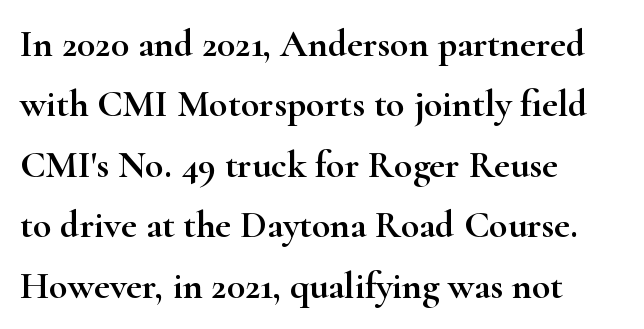
Q: Is the text italic (slanted)? A: No, it is upright.
Q: Is the typeface a serif or a sans-serif typeface? A: Serif.
Q: Is the text underlined? A: No.
Q: How is the paragraph aligned? A: Left-aligned.
Q: Is the spacing between letters normal or unusually wide? A: Normal.
Q: Is the spacing between lines tight, normal or loose? A: Normal.
Q: Width (condensed, normal, or wide)? A: Wide.
Q: Stroke contrast? A: High.
Q: x-height? A: Small.
Q: Monospaced? A: No.
